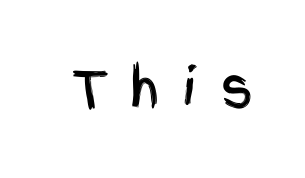
The image shows 50 px condensed sans-serif type, upright; set unusually wide letter spacing (+0.45 em), not underlined; a large x-height.
